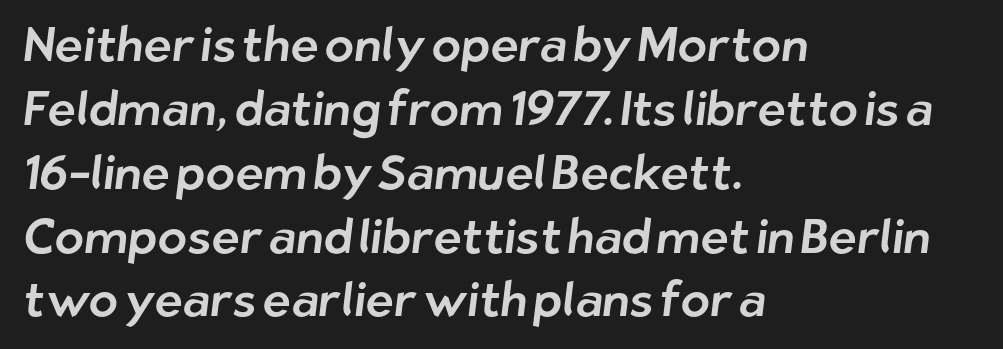
The image shows 48 px sans-serif type; set left-aligned, normal line spacing (1.33x), normal letter spacing, not underlined; low stroke contrast and a medium x-height.
